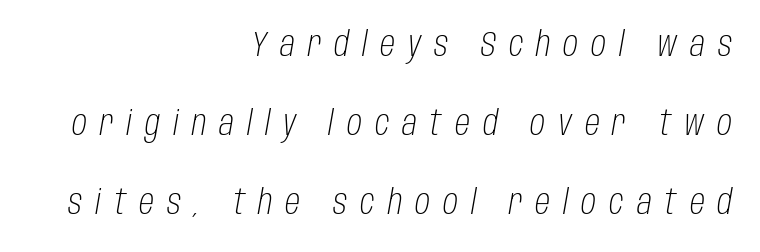
The image shows 34 px light, condensed type, italic (leaning right); set right-aligned, loose line spacing (2.33x), unusually wide letter spacing (+0.38 em), not underlined; low stroke contrast and a large x-height.
